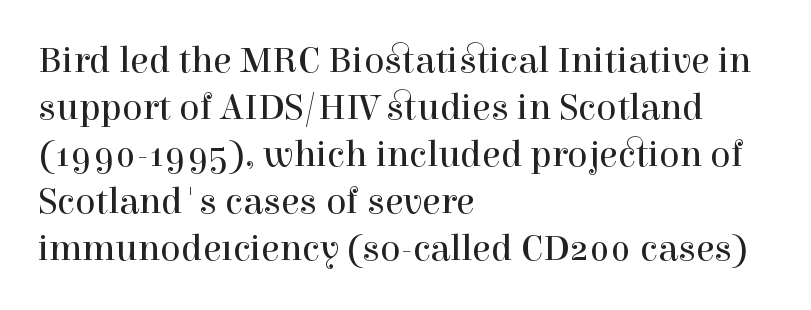
{"serif": "yes", "italic": "no", "bold": "no", "weight": "regular", "width": "normal", "x_height": "medium", "monospaced": "no", "underline": "no", "align": "left", "line_spacing_ratio": 1.24, "letter_spacing": "normal", "letter_spacing_em": 0.0, "glyph_px": 38}
